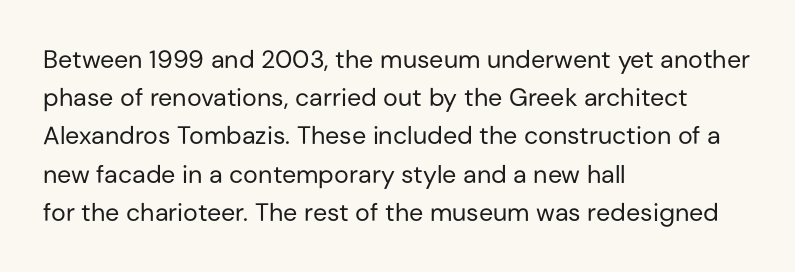
{"italic": "no", "bold": "no", "underline": "no", "align": "left", "line_spacing": "normal", "line_spacing_ratio": 1.53, "letter_spacing": "normal", "letter_spacing_em": 0.0, "glyph_px": 25}
